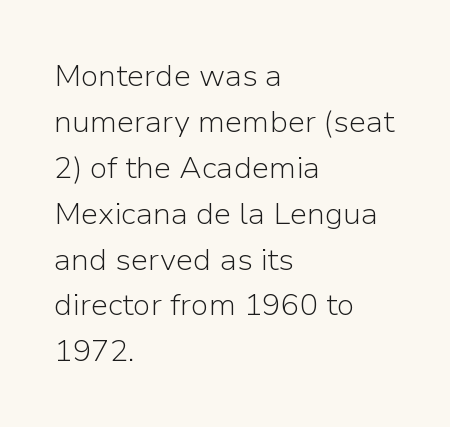
The image shows 31 px light sans-serif type, upright; set left-aligned, normal line spacing (1.48x), normal letter spacing, not underlined; low stroke contrast and a medium x-height.
